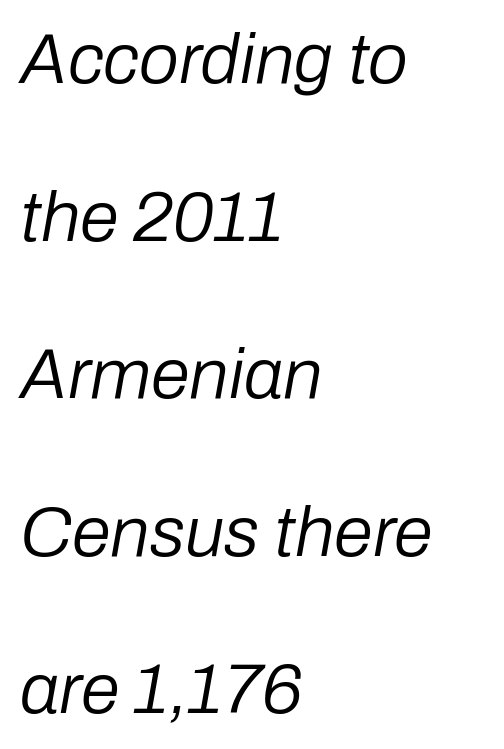
Q: Is the text bold? A: No.
Q: Is the text italic (slanted)? A: Yes, it leans right by about 10 degrees.
Q: Is the text underlined? A: No.
Q: How is the paragraph aligned? A: Left-aligned.
Q: Is the spacing between letters normal or unusually wide? A: Normal.
Q: Is the spacing between lines tight, normal or loose? A: Loose.
Q: Width (condensed, normal, or wide)? A: Normal.
Q: Stroke contrast? A: Low.
Q: x-height? A: Medium.
Q: Monospaced? A: No.
